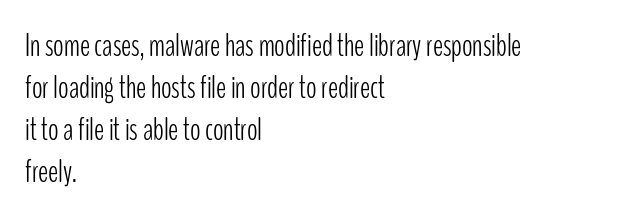
Stem width sits at or under what a default text font uses. The line-height multiplier appears to be the usual default. Proportional: the letters do not fall into vertical columns. The rendering shows plain stroke endings on the letterforms — a sans-serif design.
